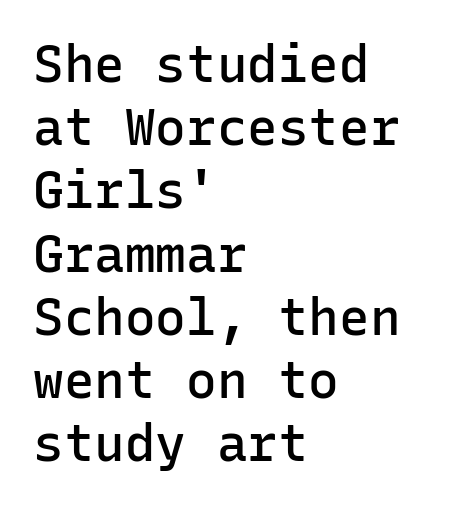
{"serif": "no", "italic": "no", "bold": "semi", "weight": "semibold", "width": "normal", "stroke_contrast": "low", "x_height": "medium", "monospaced": "yes", "underline": "no", "align": "left", "line_spacing_ratio": 1.24, "letter_spacing": "normal", "letter_spacing_em": 0.0, "glyph_px": 51}
